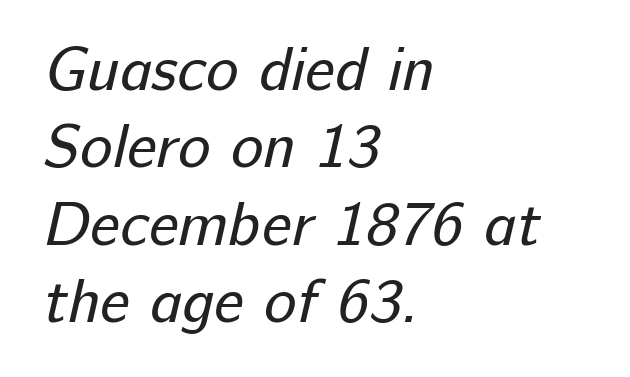
Q: Is the text bold? A: No.
Q: Is the typeface a serif or a sans-serif typeface? A: Sans-serif.
Q: Is the text underlined? A: No.
Q: How is the paragraph aligned? A: Left-aligned.
Q: Is the spacing between letters normal or unusually wide? A: Normal.
Q: Is the spacing between lines tight, normal or loose? A: Normal.
Q: Width (condensed, normal, or wide)? A: Normal.
Q: Stroke contrast? A: Low.
Q: x-height? A: Medium.
Q: Monospaced? A: No.
